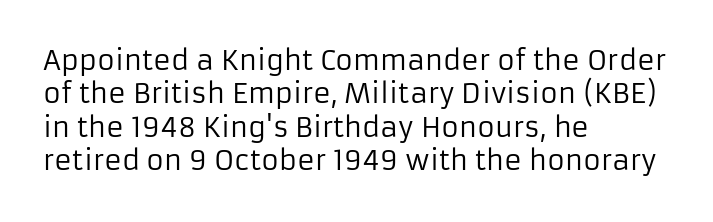
Q: Is the text bold? A: No.
Q: Is the text italic (slanted)? A: No, it is upright.
Q: Is the text underlined? A: No.
Q: How is the paragraph aligned? A: Left-aligned.
Q: Is the spacing between letters normal or unusually wide? A: Normal.
